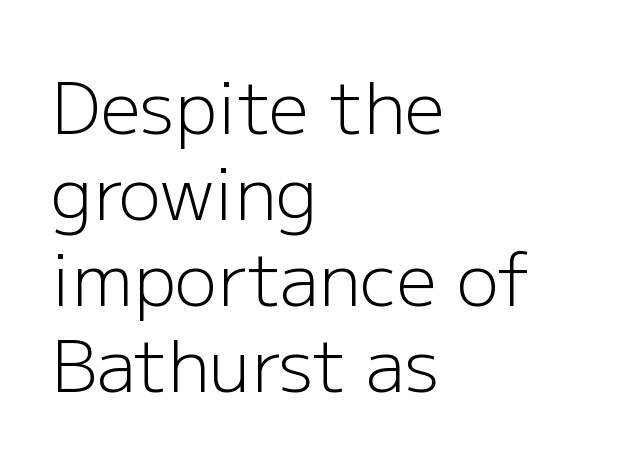
The passage shown is not underscored anywhere. Each line starts at the same left margin while the right side varies. The font sits on the lighter half of the weight spectrum, regular included. Grotesque or geometric, the face here clearly has no serifs. Ascenders rise straight up at ninety degrees.
